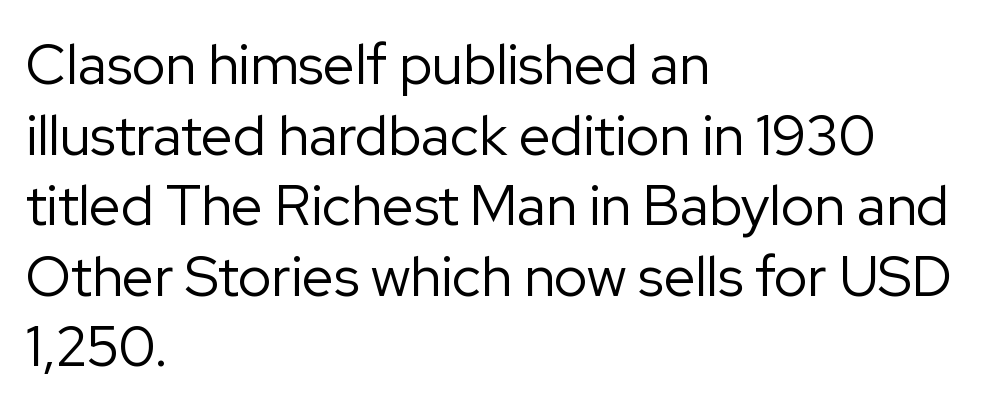
Q: Is the text bold? A: No.
Q: Is the text italic (slanted)? A: No, it is upright.
Q: Is the typeface a serif or a sans-serif typeface? A: Sans-serif.
Q: Is the text underlined? A: No.
Q: How is the paragraph aligned? A: Left-aligned.
Q: Is the spacing between letters normal or unusually wide? A: Normal.
Q: Is the spacing between lines tight, normal or loose? A: Normal.
Q: Width (condensed, normal, or wide)? A: Normal.
Q: Stroke contrast? A: Low.
Q: x-height? A: Medium.
Q: Monospaced? A: No.
